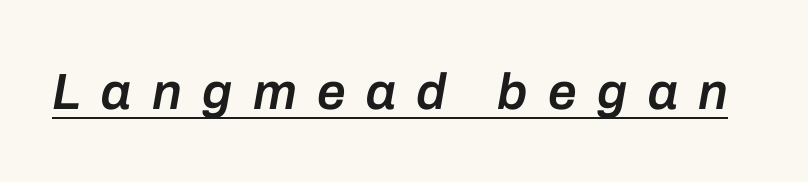
{"italic": "yes", "lean": "right", "slant_degrees": 10, "bold": "semi", "weight": "semibold", "width": "normal", "stroke_contrast": "low", "x_height": "medium", "monospaced": "no", "underline": "yes", "letter_spacing": "wide", "letter_spacing_em": 0.4, "glyph_px": 51}
